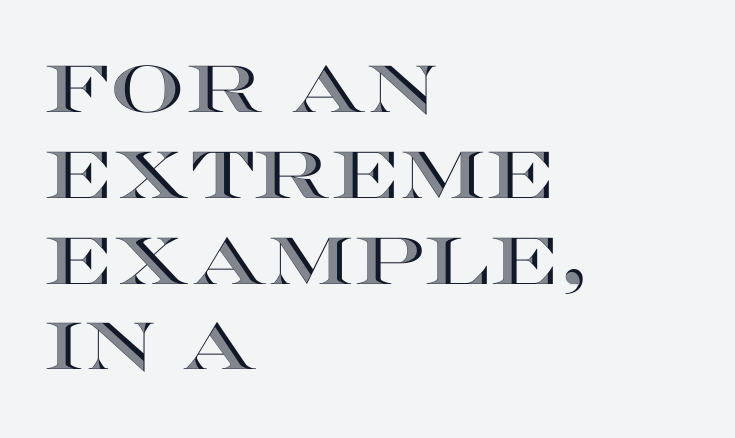
{"italic": "no", "width": "wide", "x_height": "large", "monospaced": "no", "underline": "no", "align": "left", "line_spacing": "normal", "line_spacing_ratio": 1.3, "letter_spacing": "normal", "letter_spacing_em": 0.0, "glyph_px": 66}
